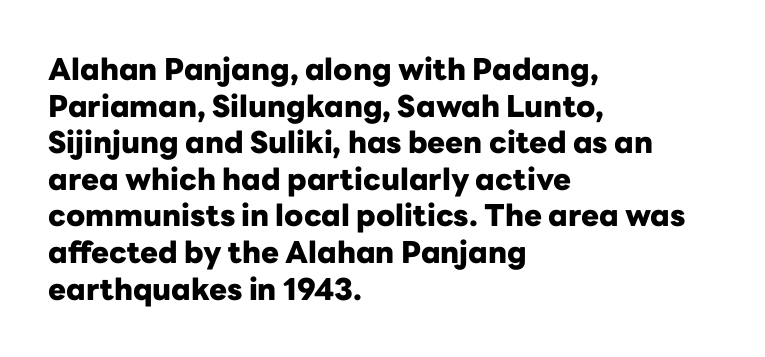
The image shows 30 px heavy sans-serif type, upright; set left-aligned, line spacing 1.22x, normal letter spacing, not underlined; low stroke contrast and a medium x-height.
